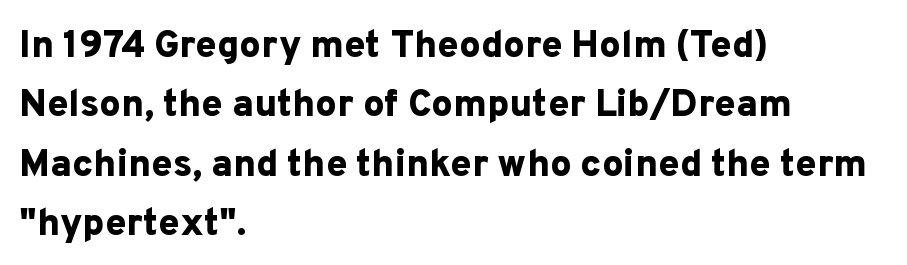
{"serif": "no", "italic": "no", "bold": "yes", "weight": "bold", "width": "normal", "stroke_contrast": "low", "x_height": "medium", "monospaced": "no", "underline": "no", "align": "left", "line_spacing": "normal", "line_spacing_ratio": 1.56, "letter_spacing": "normal", "letter_spacing_em": 0.0, "glyph_px": 38}
